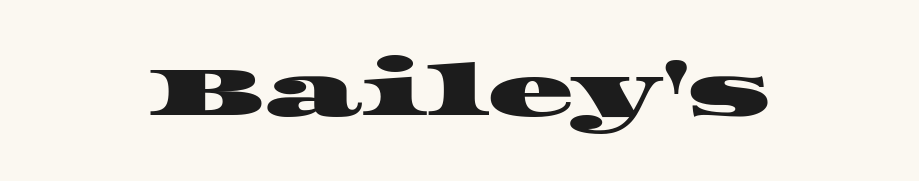
The image shows 72 px wide serif type; set normal letter spacing, not underlined; high stroke contrast and a large x-height.
